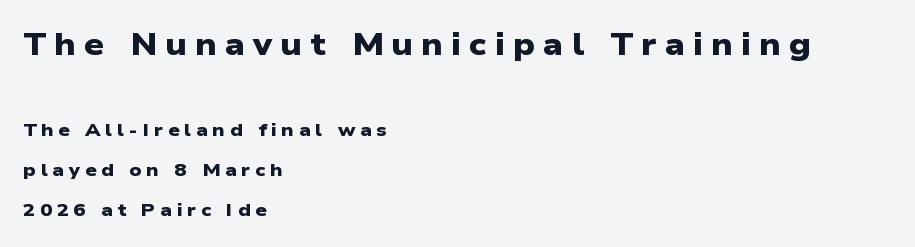
{"serif": "no", "bold": "yes", "weight": "heavy", "width": "wide", "stroke_contrast": "low", "x_height": "medium", "monospaced": "no", "underline": "no", "align": "left", "line_spacing": "loose", "line_spacing_ratio": 2.23, "letter_spacing": "wide", "letter_spacing_em": 0.26, "larger_block": "first", "size_ratio": 1.72, "glyph_px": 31}
